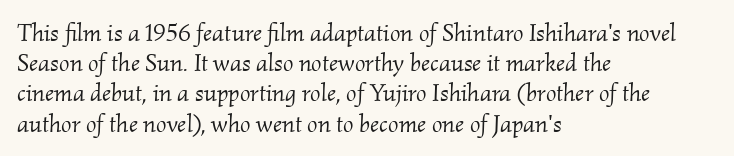
The image shows 25 px text type, italic (leaning right); set left-aligned, line spacing 1.21x, normal letter spacing, not underlined.
